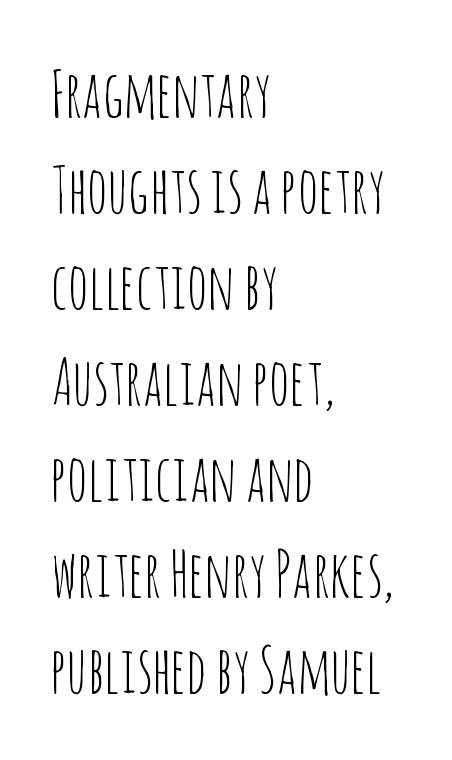
The image shows 64 px thin, condensed sans-serif type, upright; set left-aligned, normal line spacing (1.5x), normal letter spacing, not underlined; low stroke contrast and a large x-height.
